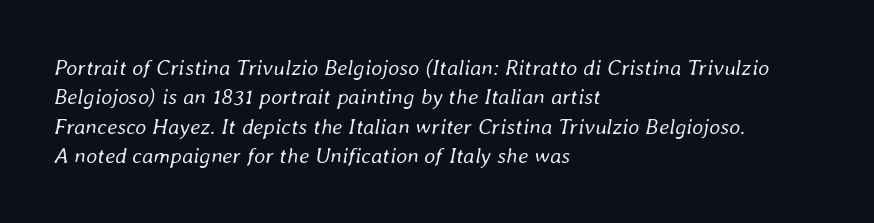
{"italic": "yes", "lean": "right", "slant_degrees": 8, "bold": "no", "underline": "no", "align": "left", "line_spacing": "normal", "line_spacing_ratio": 1.33, "letter_spacing": "normal", "letter_spacing_em": 0.0, "glyph_px": 22}
